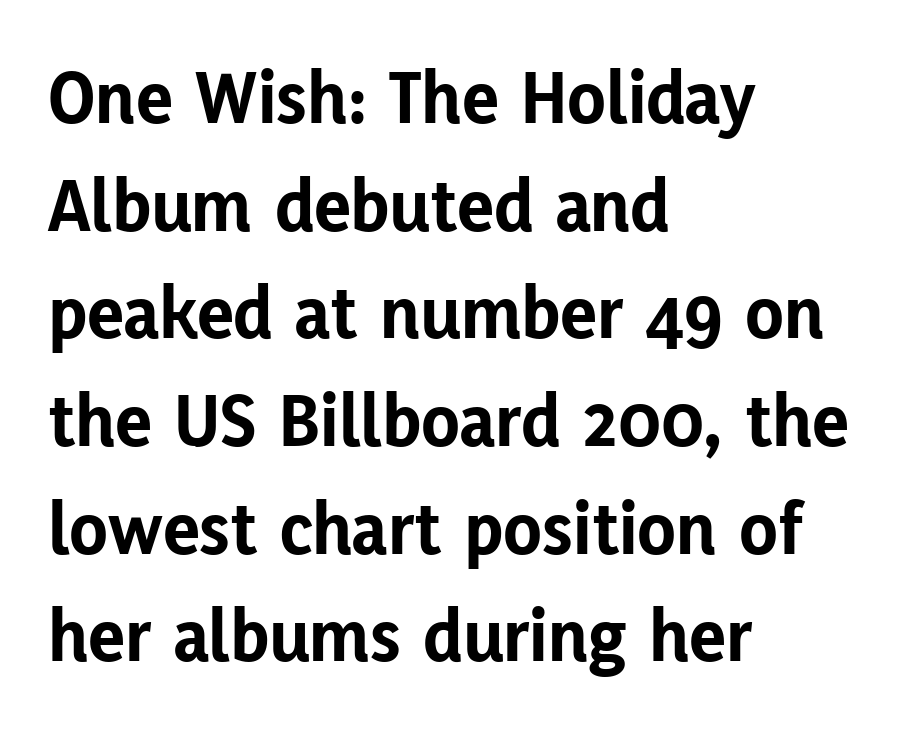
Note the varied advance widths — an 'i' is clearly narrower than an 'm'. This sample uses an upright cut, with every glyph sitting square on the baseline. Weight: bold. Leading: standard. Is the letter spacing exaggerated? No — it looks like the ordinary default.
